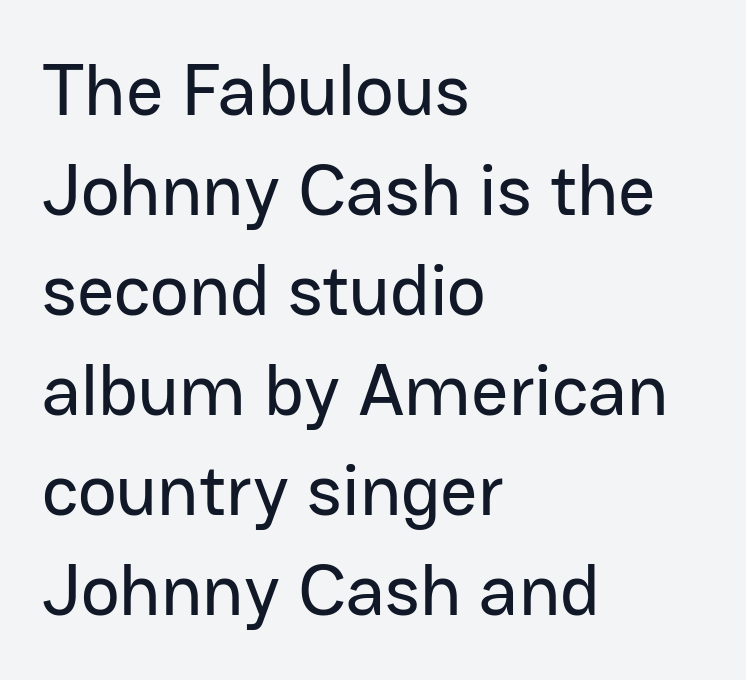
Reading down the block, your eye returns to a fixed left position each line. Is the letter spacing exaggerated? No — it looks like the ordinary default. Do the characters align in a grid? No, the font is proportional. The lettering holds an erect, upright posture throughout. Type style note: lacks serifs. Nobody drew a line under any word here.
